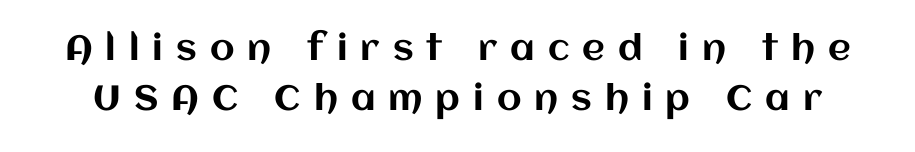
The face used here is proportionally spaced, like ordinary book or web type. A bare baseline throughout the passage. In terms of letterspacing, this is a distinctly airy, spread setting. Upright lettering throughout.
